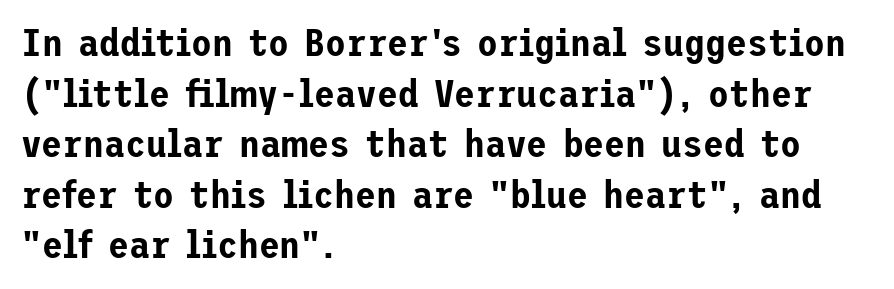
Line beginnings align vertically; line endings do not. Serifs: no, the terminals of the letterforms are clean. The letters stand straight up with perfectly vertical stems. How would I describe the line gaps? Plain and ordinary.
